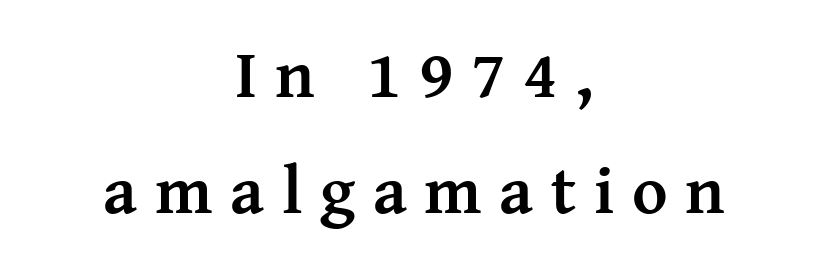
The passage shown is typed in a proportional face where columns would drift. Reading down the column, the eye jumps a familiar distance to each next line. The passage is arranged like a title page — every line centered. How are the letters spaced? Widely, with obvious added tracking.
